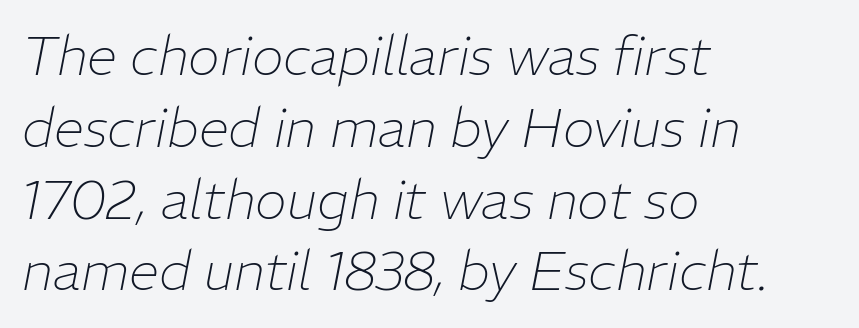
Q: Is the text bold? A: No.
Q: Is the text italic (slanted)? A: Yes, it leans right by about 11 degrees.
Q: Is the text underlined? A: No.
Q: How is the paragraph aligned? A: Left-aligned.
Q: Is the spacing between letters normal or unusually wide? A: Normal.
Q: Is the spacing between lines tight, normal or loose? A: Normal.
Q: Width (condensed, normal, or wide)? A: Normal.
Q: Stroke contrast? A: Low.
Q: x-height? A: Medium.
Q: Monospaced? A: No.
